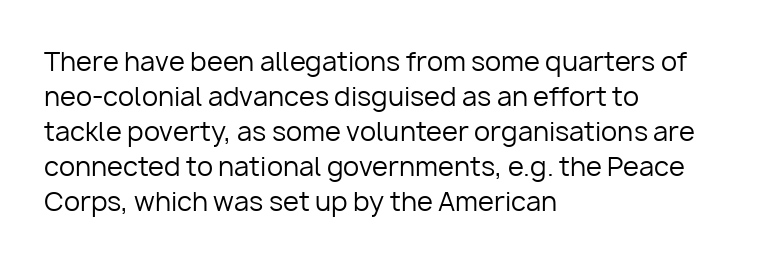
Q: Is the text bold? A: No.
Q: Is the text italic (slanted)? A: No, it is upright.
Q: Is the text underlined? A: No.
Q: How is the paragraph aligned? A: Left-aligned.
Q: Is the spacing between letters normal or unusually wide? A: Normal.
Q: Is the spacing between lines tight, normal or loose? A: Normal.
